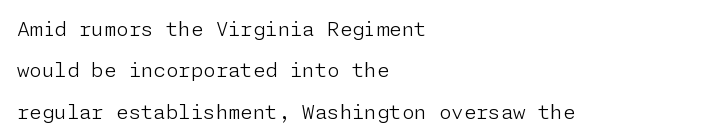
The image shows 20 px text type, upright; set left-aligned, loose line spacing (2.07x), normal letter spacing, not underlined.
